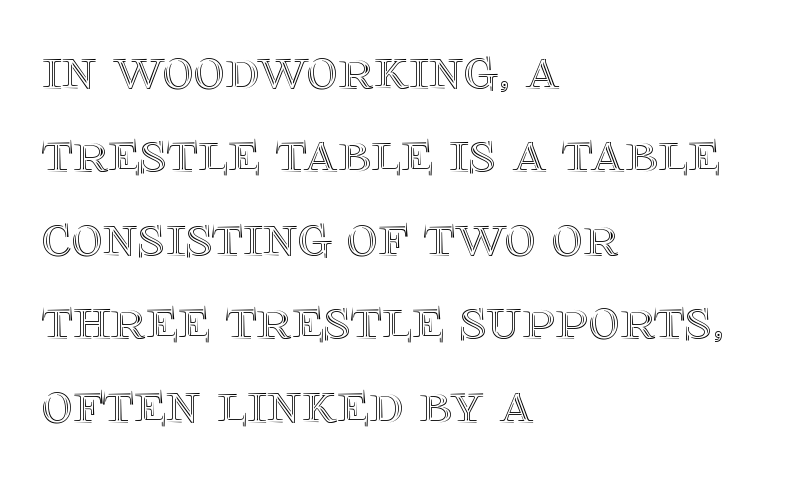
The rendering uses natural spacing where letterforms have individual widths. No extra tracking has been applied to these lines. Each row of text sits above clean, open space. Evenly set lines give the paragraph a standard silhouette. Posture: upright roman.
